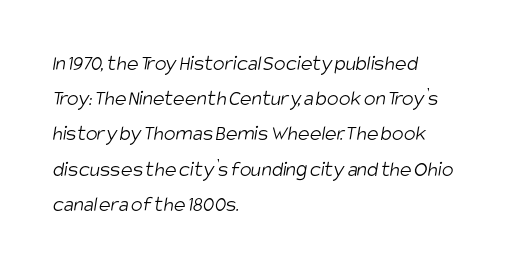
The image shows 22 px text type; set left-aligned, normal line spacing (1.6x), normal letter spacing, not underlined.
